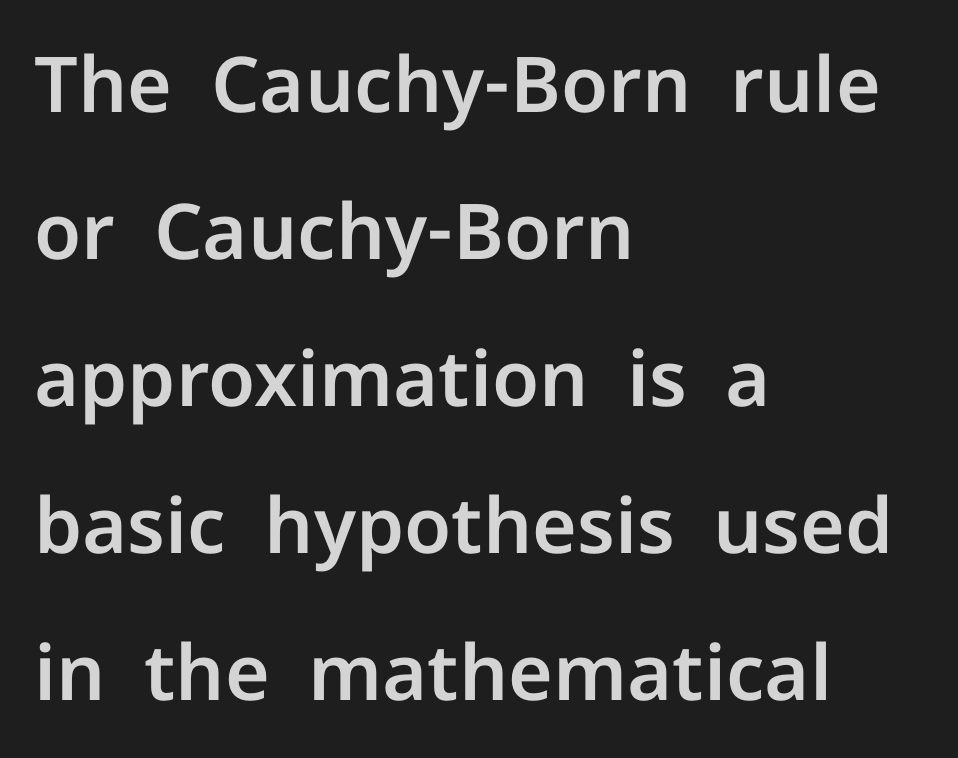
The image shows 77 px sans-serif type, upright; set left-aligned, loose line spacing (1.91x), normal letter spacing, not underlined; low stroke contrast and a medium x-height.
